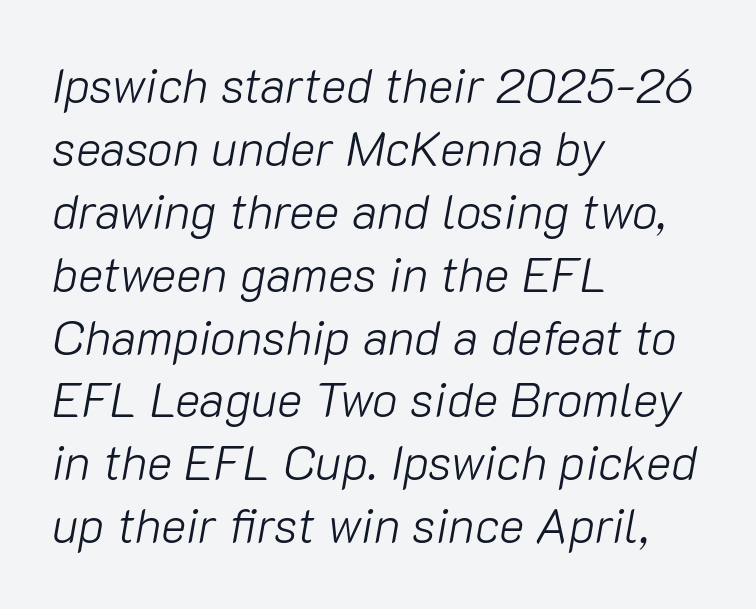
Q: Is the text bold? A: No.
Q: Is the text italic (slanted)? A: Yes, it leans right by about 10 degrees.
Q: Is the text underlined? A: No.
Q: How is the paragraph aligned? A: Left-aligned.
Q: Is the spacing between letters normal or unusually wide? A: Normal.
Q: Is the spacing between lines tight, normal or loose? A: Normal.
Q: Width (condensed, normal, or wide)? A: Normal.
Q: Stroke contrast? A: Low.
Q: x-height? A: Medium.
Q: Monospaced? A: No.
